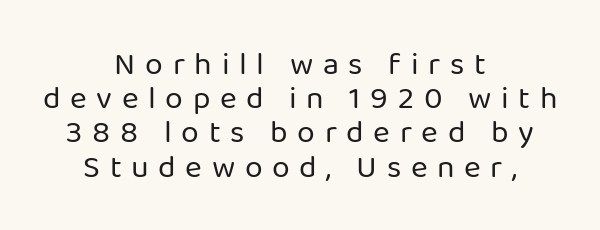
The image shows 32 px regular-weight sans-serif type, upright; set centered, tight line spacing (1.07x), unusually wide letter spacing (+0.3 em), not underlined; low stroke contrast and a medium x-height.
